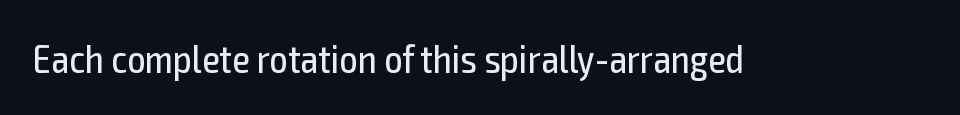
The image shows 40 px regular-weight, condensed sans-serif type, upright; set normal letter spacing, not underlined; a medium x-height.
